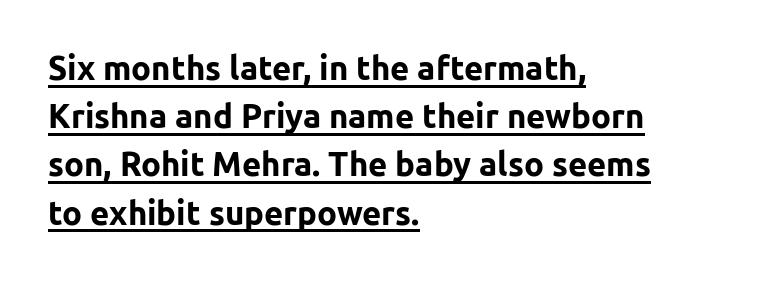
Short note: letters normally spaced. The rendering anchors every line to the left-hand side. Plenty of ink on the page — the face is bold. Horizontal bands of white between lines are of average thickness. The letters stand straight up with perfectly vertical stems. What decoration does the sample have? An underline.
